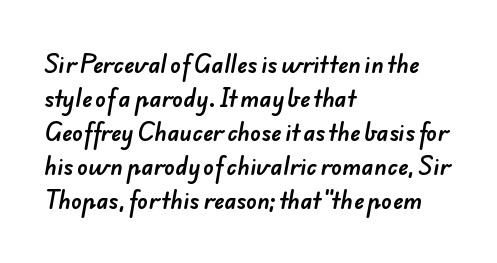
{"underline": "no", "align": "left", "line_spacing": "normal", "line_spacing_ratio": 1.54, "letter_spacing": "normal", "letter_spacing_em": 0.0, "glyph_px": 22}
